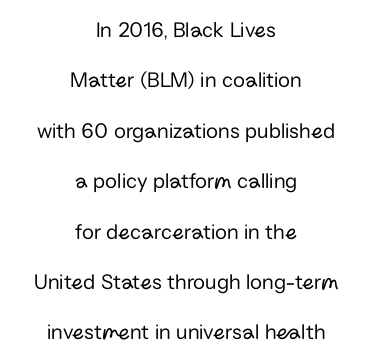
{"italic": "no", "bold": "no", "underline": "no", "align": "center", "line_spacing": "loose", "line_spacing_ratio": 2.29, "letter_spacing": "normal", "letter_spacing_em": 0.0, "glyph_px": 22}
